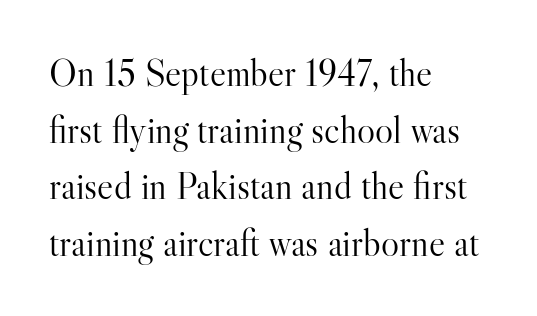
Unlike a clean sans, this face finishes its strokes with serifs. A typesetter would call this zero additional tracking. A typesetter would call this proportional, since set widths differ per character. Does the copy run flush right? No — it runs flush left. Compared with a typical body face, this is equally light or lighter still. Glance below the letters and you will spot only blank space.
